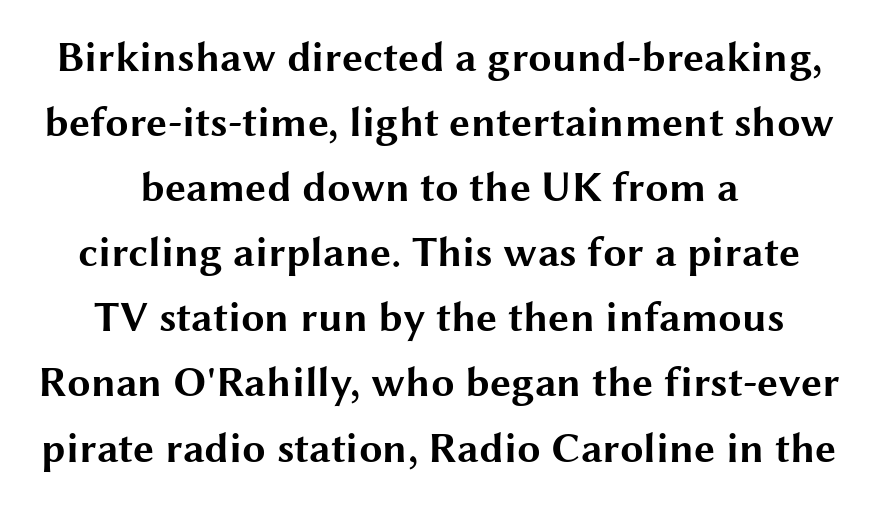
{"serif": "no", "italic": "no", "bold": "yes", "weight": "bold", "width": "wide", "stroke_contrast": "medium", "x_height": "medium", "monospaced": "no", "underline": "no", "align": "center", "line_spacing": "normal", "line_spacing_ratio": 1.55, "letter_spacing": "normal", "letter_spacing_em": 0.0, "glyph_px": 42}
